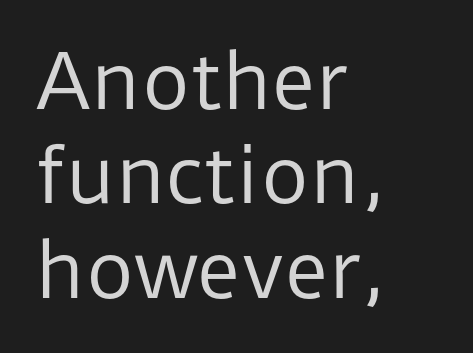
The image shows 75 px regular-weight sans-serif type, upright; set left-aligned, normal line spacing (1.26x), normal letter spacing, not underlined; low stroke contrast and a medium x-height.
